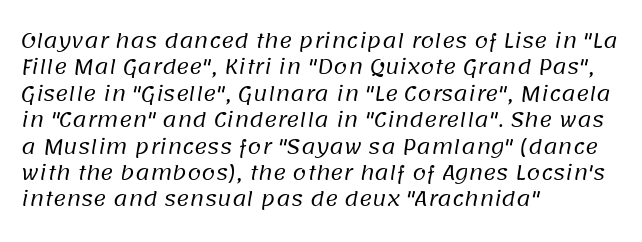
{"bold": "no", "underline": "no", "align": "left", "line_spacing": "normal", "line_spacing_ratio": 1.32, "letter_spacing": "normal", "letter_spacing_em": 0.0, "glyph_px": 20}
